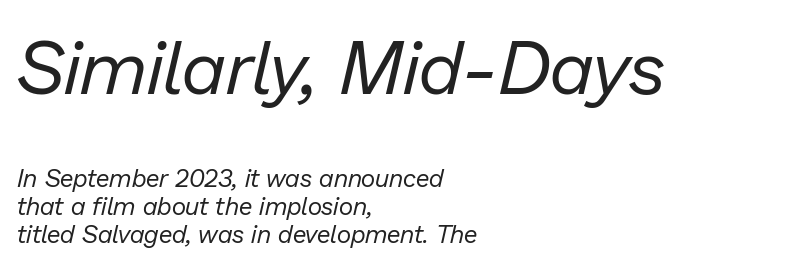
Q: Is the text bold? A: No.
Q: Is the text italic (slanted)? A: Yes, it leans right by about 13 degrees.
Q: Is the text underlined? A: No.
Q: How is the paragraph aligned? A: Left-aligned.
Q: Is the spacing between letters normal or unusually wide? A: Normal.
Q: Is the spacing between lines tight, normal or loose? A: Tight.
Q: Which block of text is set in a larger size, the first (top) or the second (bottom)? A: The first (top) one.
Q: Width (condensed, normal, or wide)? A: Normal.
Q: Stroke contrast? A: Low.
Q: x-height? A: Medium.
Q: Monospaced? A: No.
